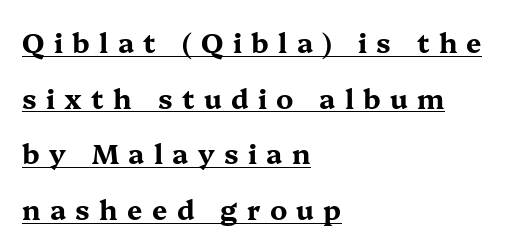
Q: Is the text bold? A: Yes.
Q: Is the text italic (slanted)? A: No, it is upright.
Q: Is the text underlined? A: Yes.
Q: How is the paragraph aligned? A: Left-aligned.
Q: Is the spacing between letters normal or unusually wide? A: Unusually wide.
Q: Is the spacing between lines tight, normal or loose? A: Loose.
